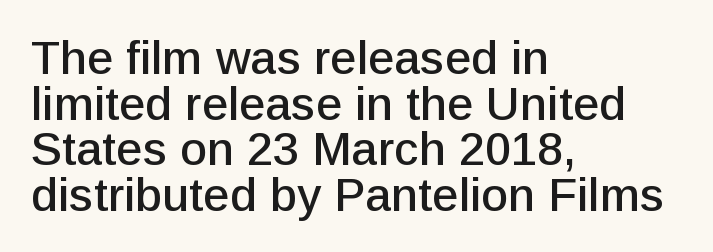
Q: Is the text italic (slanted)? A: No, it is upright.
Q: Is the typeface a serif or a sans-serif typeface? A: Sans-serif.
Q: Is the text underlined? A: No.
Q: How is the paragraph aligned? A: Left-aligned.
Q: Is the spacing between letters normal or unusually wide? A: Normal.
Q: Is the spacing between lines tight, normal or loose? A: Tight.
Q: Width (condensed, normal, or wide)? A: Normal.
Q: Stroke contrast? A: Low.
Q: x-height? A: Medium.
Q: Monospaced? A: No.
